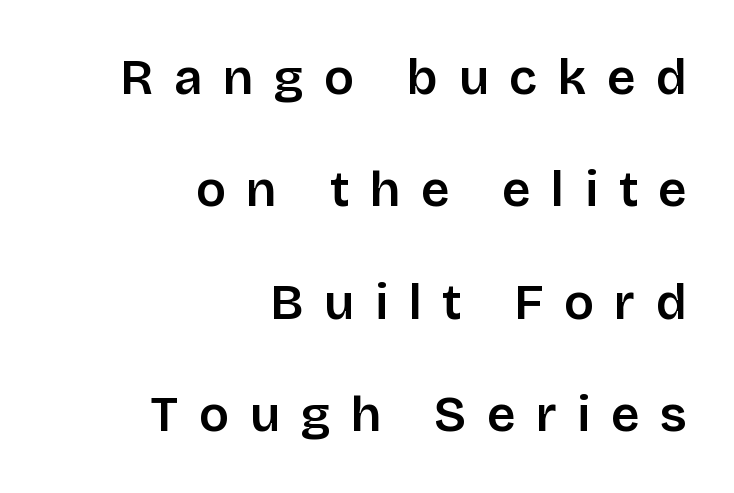
{"serif": "no", "italic": "no", "width": "normal", "stroke_contrast": "low", "x_height": "large", "monospaced": "no", "underline": "no", "align": "right", "line_spacing": "loose", "line_spacing_ratio": 2.25, "letter_spacing": "wide", "letter_spacing_em": 0.41, "glyph_px": 50}
